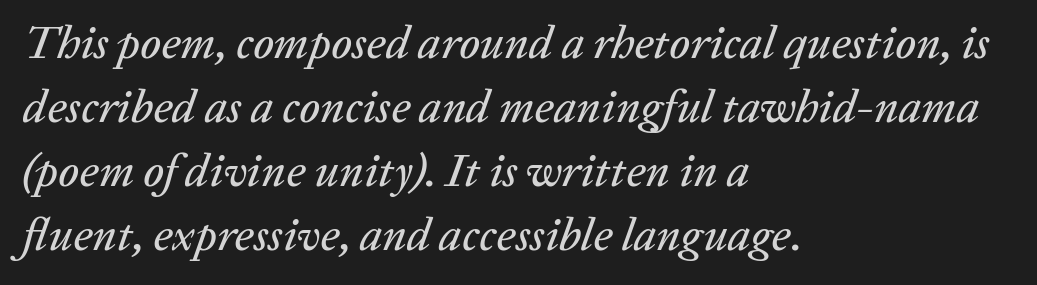
{"italic": "yes", "lean": "right", "slant_degrees": 20, "width": "normal", "stroke_contrast": "low", "x_height": "medium", "monospaced": "no", "underline": "no", "align": "left", "line_spacing": "normal", "line_spacing_ratio": 1.39, "letter_spacing": "normal", "letter_spacing_em": 0.0, "glyph_px": 46}
